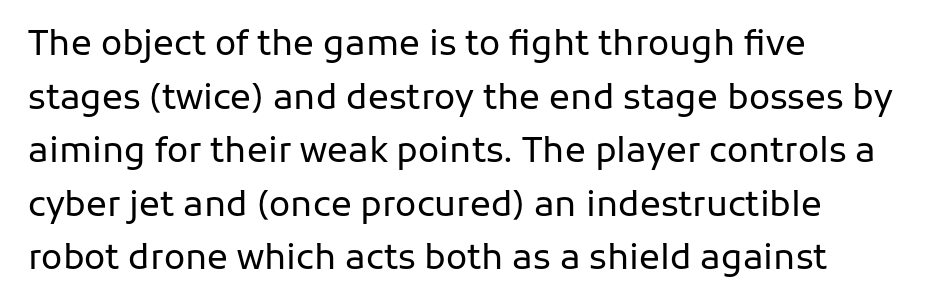
Q: Is the text bold? A: No.
Q: Is the text italic (slanted)? A: No, it is upright.
Q: Is the typeface a serif or a sans-serif typeface? A: Sans-serif.
Q: Is the text underlined? A: No.
Q: How is the paragraph aligned? A: Left-aligned.
Q: Is the spacing between letters normal or unusually wide? A: Normal.
Q: Is the spacing between lines tight, normal or loose? A: Normal.
Q: Width (condensed, normal, or wide)? A: Normal.
Q: Stroke contrast? A: Low.
Q: x-height? A: Medium.
Q: Monospaced? A: No.
